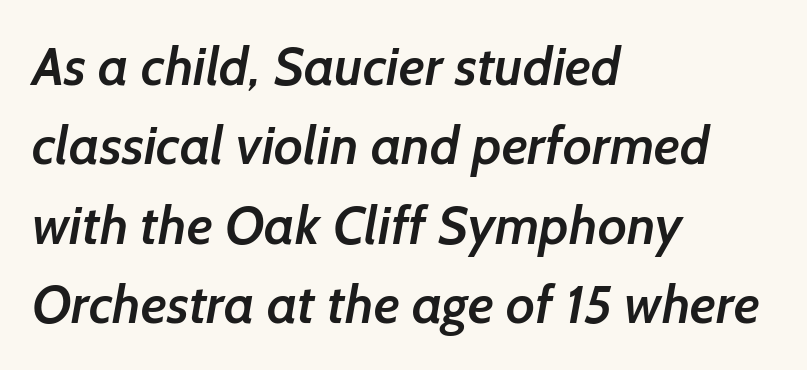
The image shows 54 px semibold sans-serif type; set left-aligned, normal line spacing (1.47x), normal letter spacing, not underlined; low stroke contrast and a medium x-height.
